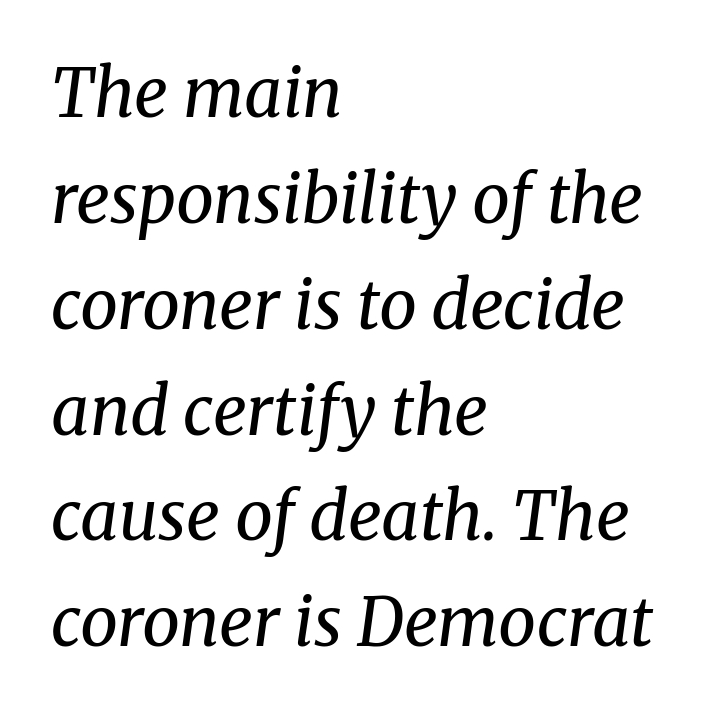
{"serif": "yes", "italic": "yes", "lean": "right", "slant_degrees": 8, "bold": "no", "weight": "regular", "width": "normal", "stroke_contrast": "medium", "x_height": "medium", "monospaced": "no", "underline": "no", "align": "left", "line_spacing": "normal", "line_spacing_ratio": 1.58, "letter_spacing": "normal", "letter_spacing_em": 0.0, "glyph_px": 67}
